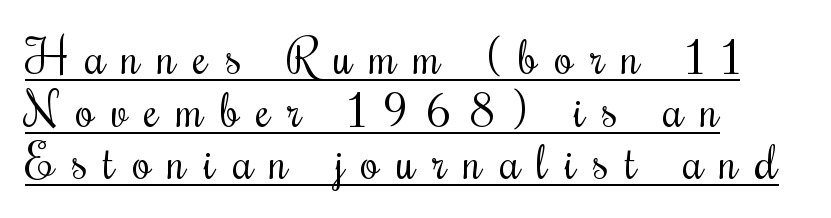
Q: Is the text bold? A: No.
Q: Is the text italic (slanted)? A: Yes.
Q: Is the text underlined? A: Yes.
Q: How is the paragraph aligned? A: Left-aligned.
Q: Is the spacing between letters normal or unusually wide? A: Unusually wide.
Q: Is the spacing between lines tight, normal or loose? A: Tight.
Q: Width (condensed, normal, or wide)? A: Condensed.
Q: Stroke contrast? A: Medium.
Q: x-height? A: Small.
Q: Monospaced? A: No.
